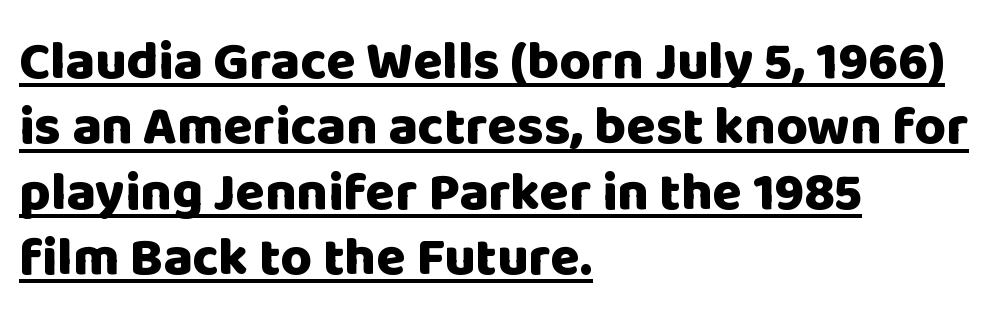
Q: Is the text bold? A: Yes.
Q: Is the text italic (slanted)? A: No, it is upright.
Q: Is the typeface a serif or a sans-serif typeface? A: Sans-serif.
Q: Is the text underlined? A: Yes.
Q: How is the paragraph aligned? A: Left-aligned.
Q: Is the spacing between letters normal or unusually wide? A: Normal.
Q: Width (condensed, normal, or wide)? A: Normal.
Q: Stroke contrast? A: Low.
Q: x-height? A: Large.
Q: Monospaced? A: No.
